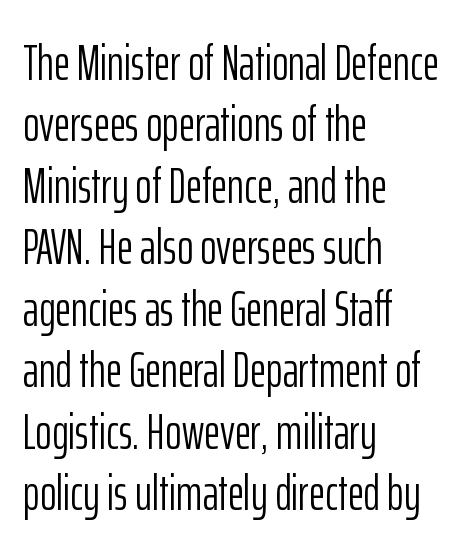
The image shows 50 px light, condensed sans-serif type, upright; set left-aligned, line spacing 1.23x, normal letter spacing, not underlined; low stroke contrast and a medium x-height.
